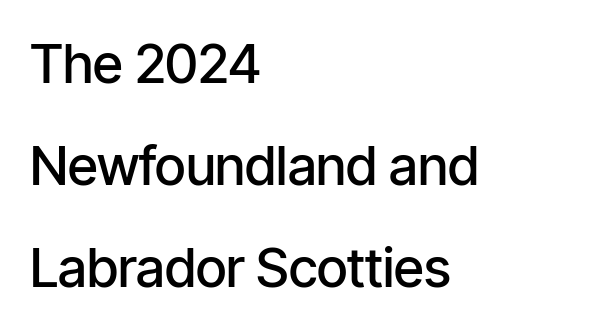
{"serif": "no", "italic": "no", "bold": "semi", "weight": "semibold", "width": "condensed", "stroke_contrast": "low", "x_height": "medium", "monospaced": "no", "underline": "no", "align": "left", "line_spacing_ratio": 1.89, "letter_spacing": "normal", "letter_spacing_em": 0.0, "glyph_px": 54}
